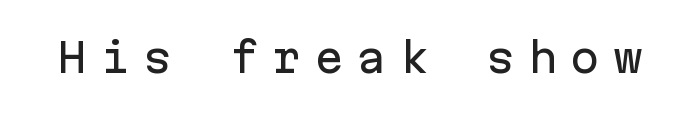
{"serif": "no", "italic": "no", "width": "normal", "stroke_contrast": "low", "x_height": "medium", "monospaced": "yes", "underline": "no", "letter_spacing": "wide", "letter_spacing_em": 0.32, "glyph_px": 40}
